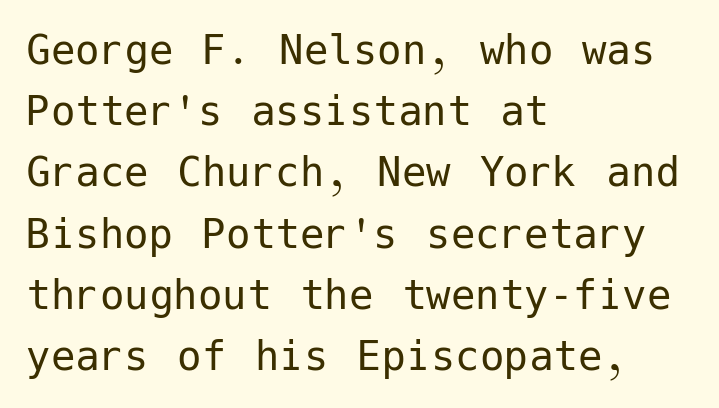
The image shows 49 px regular-weight sans-serif type, upright; set left-aligned, normal line spacing (1.25x), normal letter spacing, not underlined; low stroke contrast and a medium x-height.
